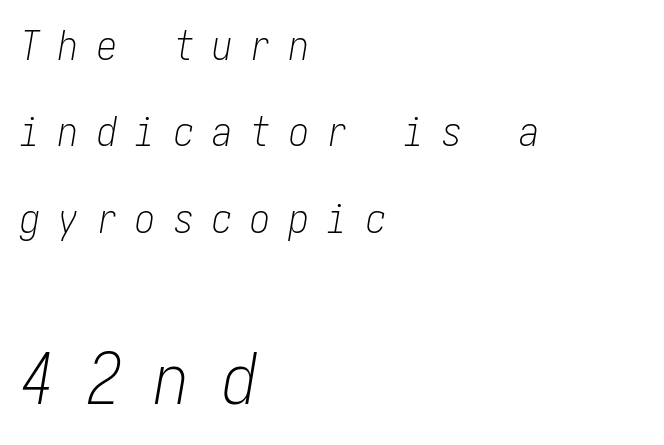
Q: Is the text bold? A: No.
Q: Is the text italic (slanted)? A: Yes, it leans right by about 10 degrees.
Q: Is the text underlined? A: No.
Q: How is the paragraph aligned? A: Left-aligned.
Q: Is the spacing between letters normal or unusually wide? A: Unusually wide.
Q: Is the spacing between lines tight, normal or loose? A: Loose.
Q: Which block of text is set in a larger size, the first (top) or the second (bottom)? A: The second (bottom) one.
Q: Width (condensed, normal, or wide)? A: Condensed.
Q: Stroke contrast? A: Low.
Q: x-height? A: Medium.
